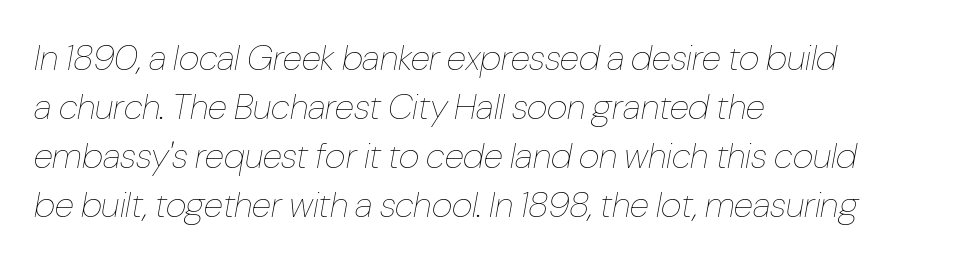
{"italic": "yes", "lean": "right", "slant_degrees": 10, "bold": "no", "weight": "thin", "width": "condensed", "stroke_contrast": "low", "x_height": "medium", "monospaced": "no", "underline": "no", "align": "left", "line_spacing": "normal", "line_spacing_ratio": 1.36, "letter_spacing": "normal", "letter_spacing_em": 0.0, "glyph_px": 36}
